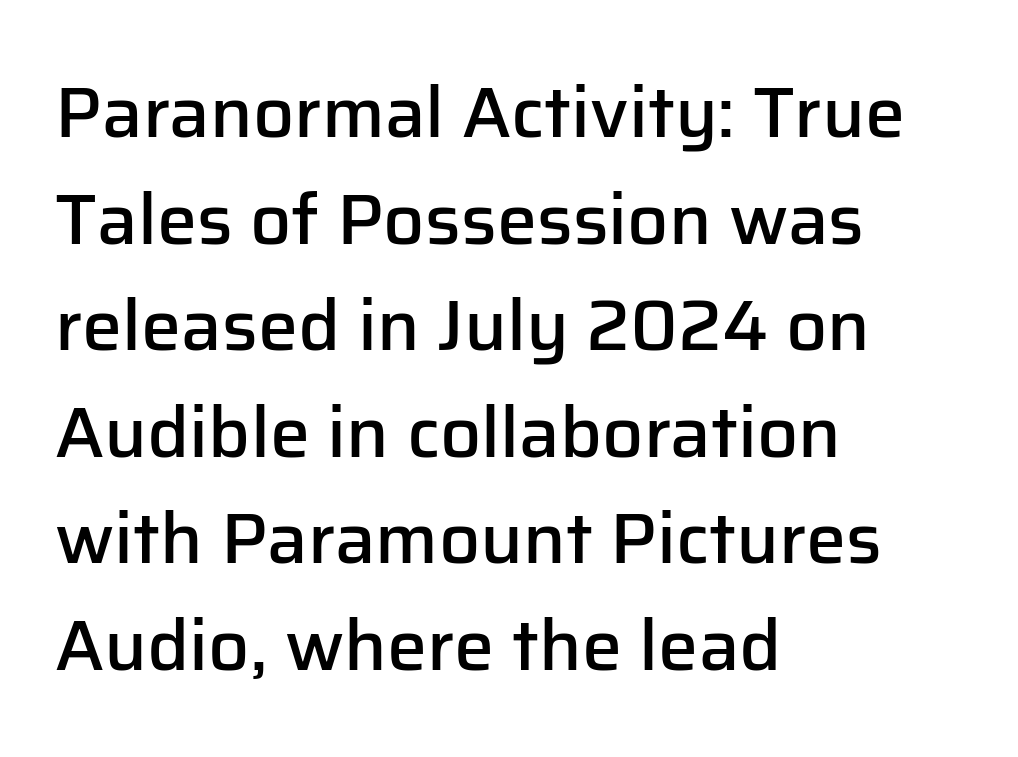
Q: Is the text bold? A: Semi-bold.
Q: Is the text italic (slanted)? A: No, it is upright.
Q: Is the typeface a serif or a sans-serif typeface? A: Sans-serif.
Q: Is the text underlined? A: No.
Q: How is the paragraph aligned? A: Left-aligned.
Q: Is the spacing between letters normal or unusually wide? A: Normal.
Q: Is the spacing between lines tight, normal or loose? A: Normal.
Q: Width (condensed, normal, or wide)? A: Normal.
Q: Stroke contrast? A: Low.
Q: x-height? A: Medium.
Q: Monospaced? A: No.
